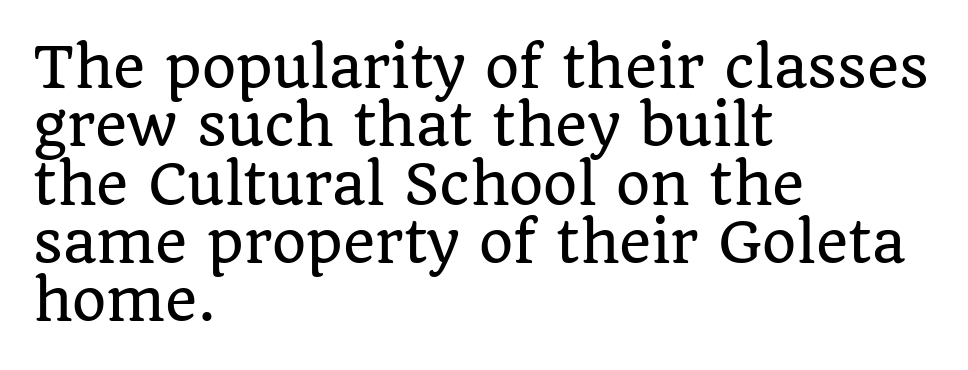
{"serif": "yes", "italic": "no", "width": "normal", "stroke_contrast": "low", "x_height": "large", "monospaced": "no", "underline": "no", "align": "left", "line_spacing": "tight", "line_spacing_ratio": 1.06, "letter_spacing": "normal", "letter_spacing_em": 0.0, "glyph_px": 55}
